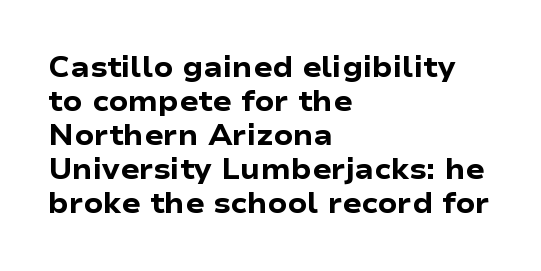
Ascenders rise straight up at ninety degrees. Decoration check: the copy has no underline. These lines are set flush left with a ragged right edge. Look at the stroke-to-counter ratio: heavy, a bold. Note: no serifs on the glyphs. Is this a fixed-width face? No — the glyphs have proportional, varying widths.
